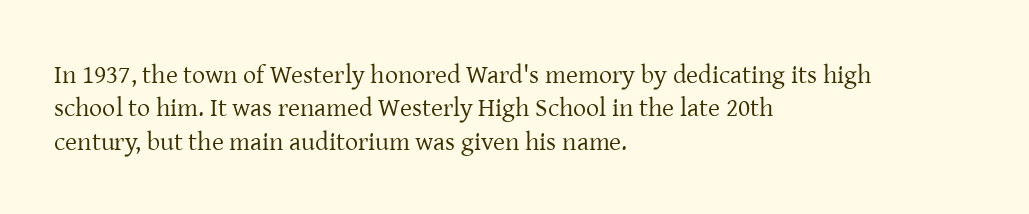
{"italic": "no", "bold": "no", "underline": "no", "align": "left", "line_spacing": "normal", "line_spacing_ratio": 1.28, "letter_spacing": "normal", "letter_spacing_em": 0.0, "glyph_px": 26}
